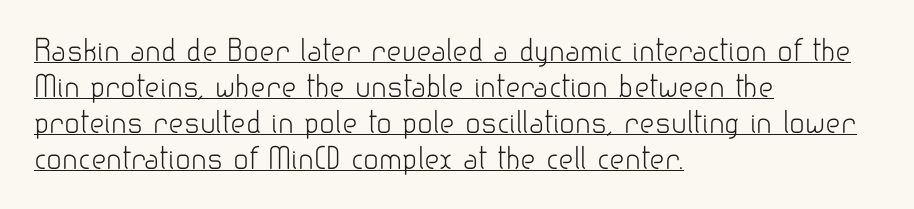
The image shows 29 px light sans-serif type, upright; set left-aligned, line spacing 1.24x, normal letter spacing, underlined; low stroke contrast and a small x-height.
